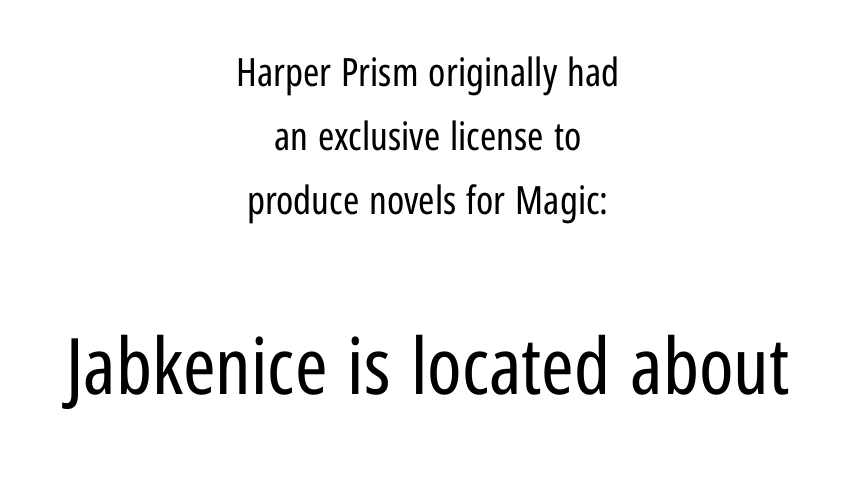
Q: Is the text bold? A: No.
Q: Is the text italic (slanted)? A: No, it is upright.
Q: Is the typeface a serif or a sans-serif typeface? A: Sans-serif.
Q: Is the text underlined? A: No.
Q: How is the paragraph aligned? A: Centered.
Q: Is the spacing between letters normal or unusually wide? A: Normal.
Q: Is the spacing between lines tight, normal or loose? A: Normal.
Q: Which block of text is set in a larger size, the first (top) or the second (bottom)? A: The second (bottom) one.
Q: Width (condensed, normal, or wide)? A: Condensed.
Q: Stroke contrast? A: Low.
Q: x-height? A: Medium.
Q: Monospaced? A: No.
